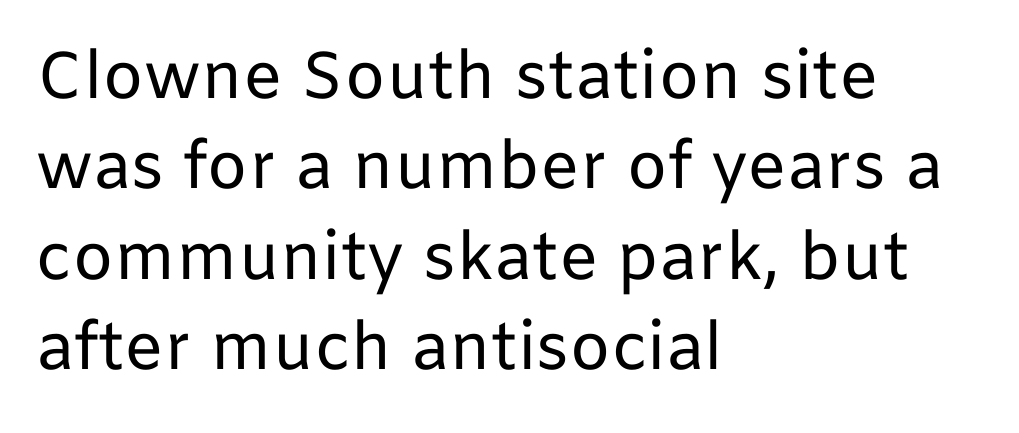
Q: Is the text bold? A: No.
Q: Is the text italic (slanted)? A: No, it is upright.
Q: Is the typeface a serif or a sans-serif typeface? A: Sans-serif.
Q: Is the text underlined? A: No.
Q: How is the paragraph aligned? A: Left-aligned.
Q: Is the spacing between letters normal or unusually wide? A: Normal.
Q: Is the spacing between lines tight, normal or loose? A: Normal.
Q: Width (condensed, normal, or wide)? A: Normal.
Q: Stroke contrast? A: Low.
Q: x-height? A: Medium.
Q: Monospaced? A: No.
